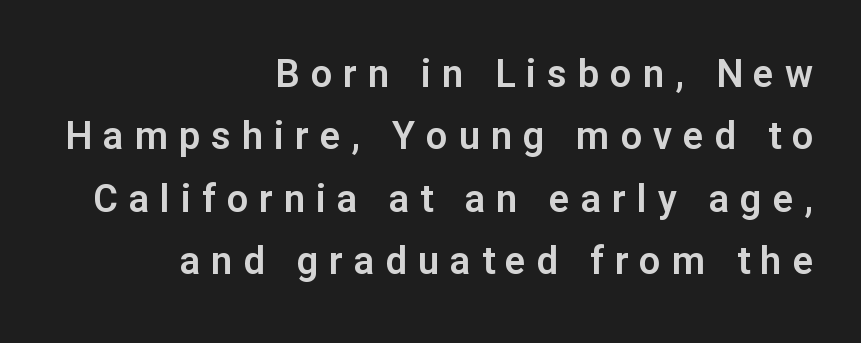
The image shows 38 px sans-serif type, upright; set right-aligned, normal line spacing (1.64x), unusually wide letter spacing (+0.29 em), not underlined; low stroke contrast and a medium x-height.
